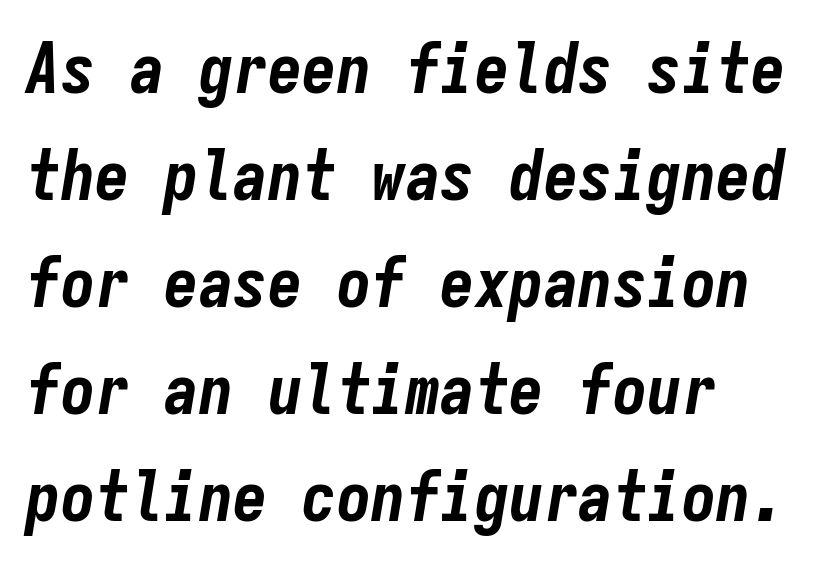
Chunky letters — that's bold for sure. Is there much room between lines? A standard amount, neither cramped nor airy. This sample uses an oblique cut, with every glyph tilted off the vertical. These lines are rendered in a fixed-pitch font.
